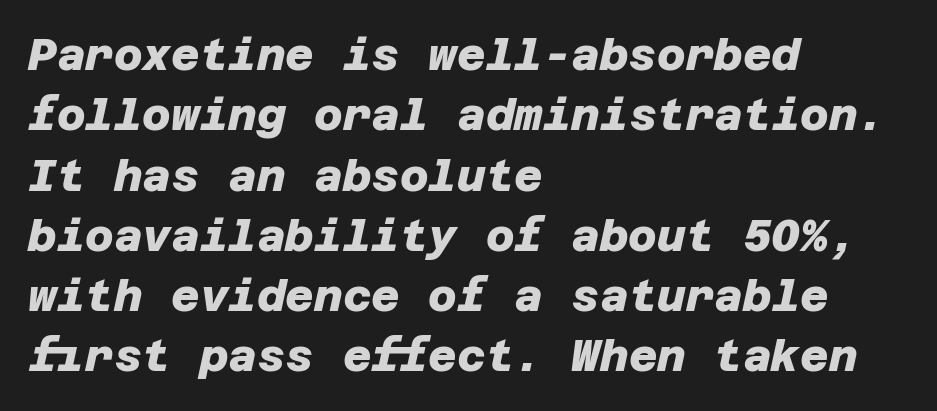
The image shows 44 px heavy sans-serif type; set left-aligned, normal line spacing (1.37x), normal letter spacing, not underlined; low stroke contrast and a large x-height.
